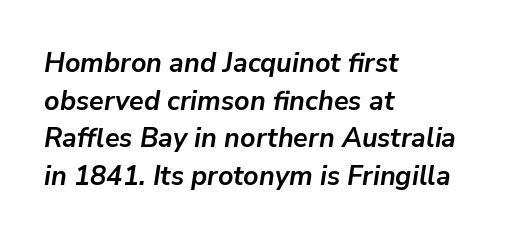
The image shows 27 px bold type, italic (leaning right); set left-aligned, normal line spacing (1.39x), normal letter spacing, not underlined.
